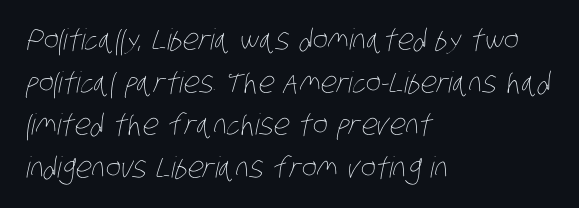
Q: Is the text bold? A: No.
Q: Is the text underlined? A: No.
Q: How is the paragraph aligned? A: Left-aligned.
Q: Is the spacing between letters normal or unusually wide? A: Normal.
Q: Is the spacing between lines tight, normal or loose? A: Normal.
Q: Width (condensed, normal, or wide)? A: Condensed.
Q: Stroke contrast? A: Low.
Q: x-height? A: Large.
Q: Monospaced? A: No.
